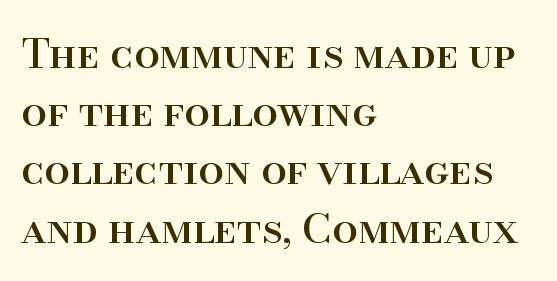
The image shows 41 px serif type, upright; set left-aligned, normal line spacing (1.42x), normal letter spacing, not underlined; high stroke contrast and a small x-height.
